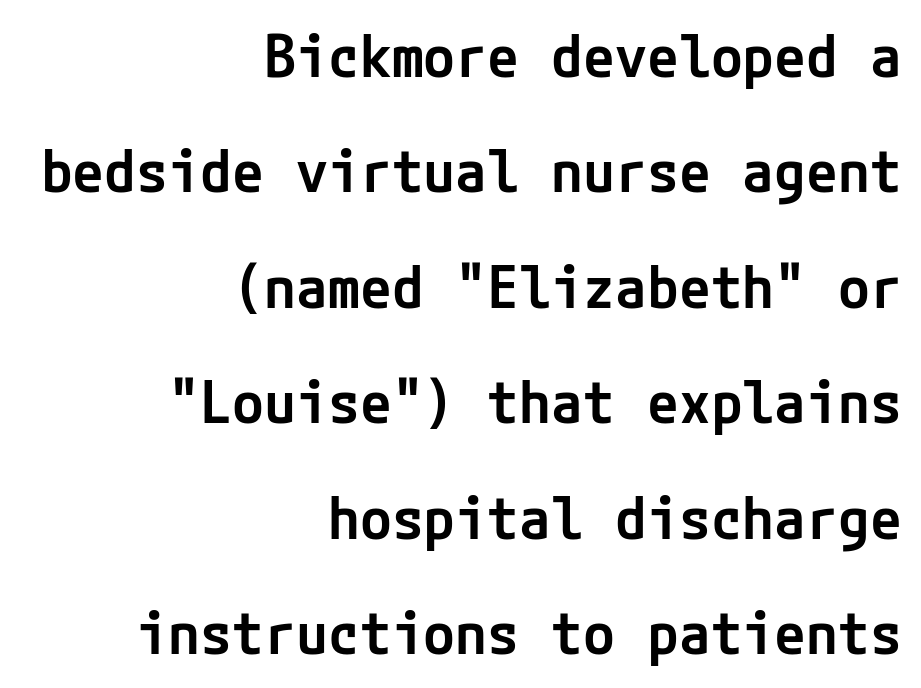
Q: Is the text bold? A: Semi-bold.
Q: Is the text italic (slanted)? A: No, it is upright.
Q: Is the typeface a serif or a sans-serif typeface? A: Sans-serif.
Q: Is the text underlined? A: No.
Q: How is the paragraph aligned? A: Right-aligned.
Q: Is the spacing between letters normal or unusually wide? A: Normal.
Q: Is the spacing between lines tight, normal or loose? A: Loose.
Q: Width (condensed, normal, or wide)? A: Normal.
Q: Stroke contrast? A: Low.
Q: x-height? A: Medium.
